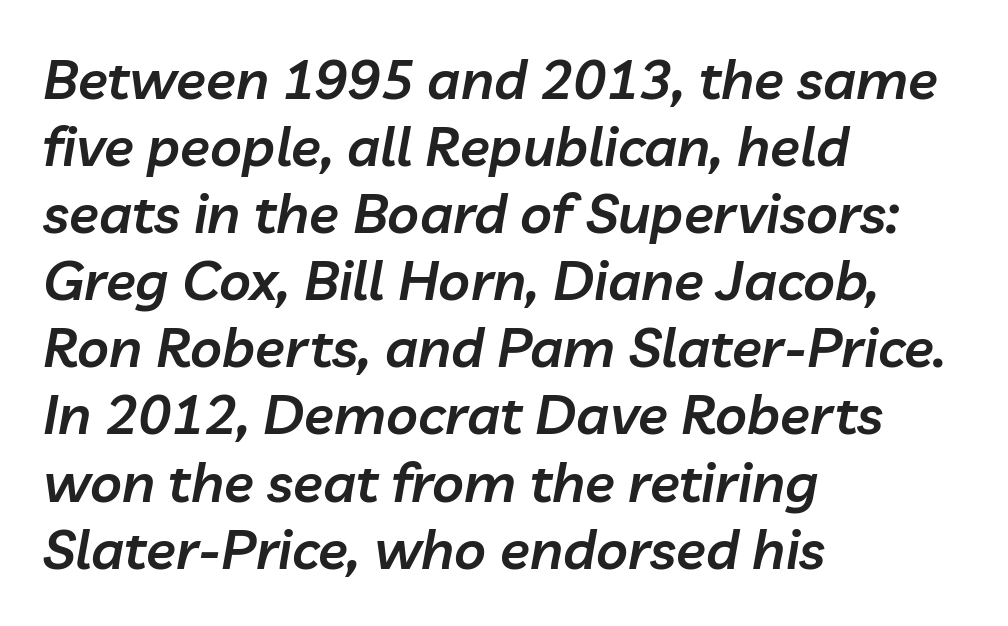
{"italic": "yes", "lean": "right", "slant_degrees": 10, "bold": "semi", "weight": "semibold", "width": "normal", "stroke_contrast": "low", "x_height": "medium", "monospaced": "no", "underline": "no", "align": "left", "line_spacing_ratio": 1.22, "letter_spacing": "normal", "letter_spacing_em": 0.0, "glyph_px": 55}
